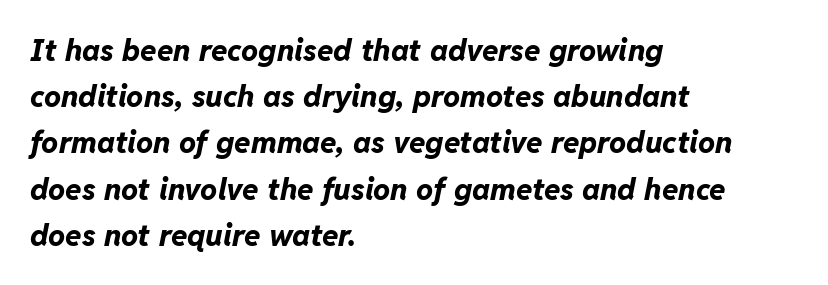
Quick note: interline space is typical. Students, this is bold: see how much ink each stroke carries. The passage shown is typed in a proportional face where columns would drift. Here the glyphs are tracked normally, forming tight word shapes. The specimen reads as italic at a glance. Nobody drew a line under any word here.
